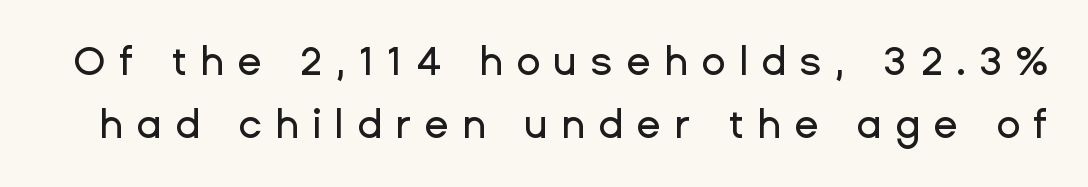
{"serif": "no", "italic": "no", "width": "normal", "stroke_contrast": "low", "x_height": "medium", "monospaced": "no", "underline": "no", "line_spacing": "normal", "line_spacing_ratio": 1.58, "letter_spacing": "wide", "letter_spacing_em": 0.33, "glyph_px": 40}
